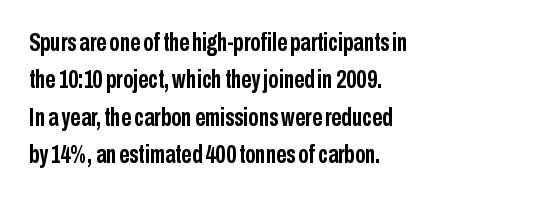
Baseline-to-baseline distance is the conventional proportion of letter height. The typesetter chose a ragged-right arrangement here. The zone under the glyphs is completely vacant. Typesetter's note: full bold, strokes at maximum text heaviness. In terms of posture, this sample is upright. The horizontal fit of the characters is conventional and even.
